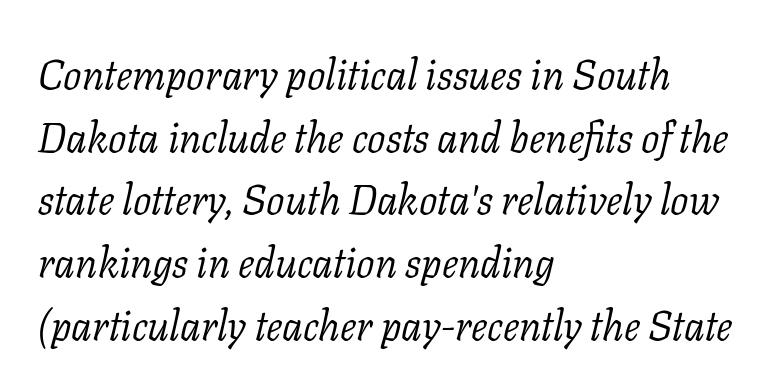
{"serif": "yes", "italic": "yes", "lean": "right", "slant_degrees": 11, "bold": "no", "weight": "light", "width": "normal", "stroke_contrast": "low", "x_height": "medium", "monospaced": "no", "underline": "no", "align": "left", "line_spacing": "normal", "line_spacing_ratio": 1.53, "letter_spacing": "normal", "letter_spacing_em": 0.0, "glyph_px": 41}
